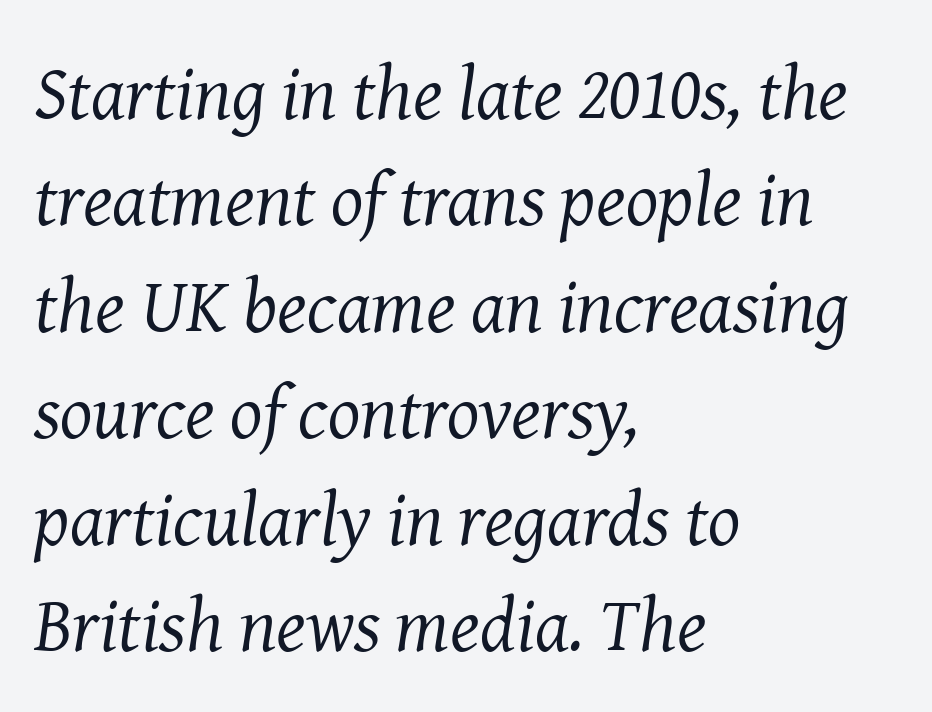
The face used here is proportionally spaced, like ordinary book or web type. The passage shown stacks its lines at a standard gap. Examine the stroke ends and you'll spot serifs. The rag falls on the right side of this text block. Quick note: italic. No extra tracking has been applied to these lines.
